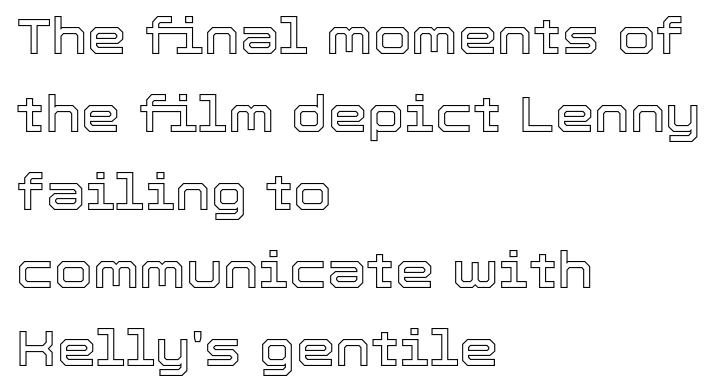
The gap between lines stays unmarked. A classic flush-left, rag-right setting is used for this passage. Spacing verdict: proportional, widths tailored to each character. Posture: straight, roman, zero tilt. A typesetter would call this leading conventional body-copy spacing.
